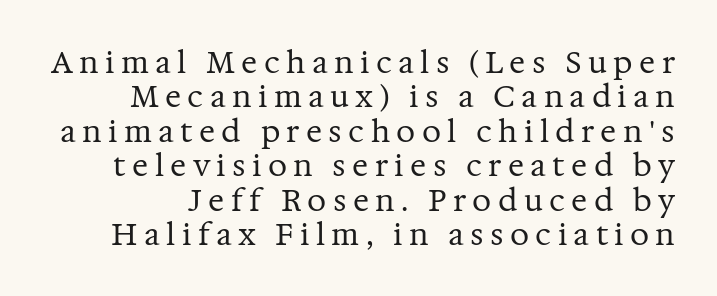
The image shows 30 px regular-weight serif type, upright; set tight line spacing (1.15x), unusually wide letter spacing (+0.21 em), not underlined; medium stroke contrast and a medium x-height.
